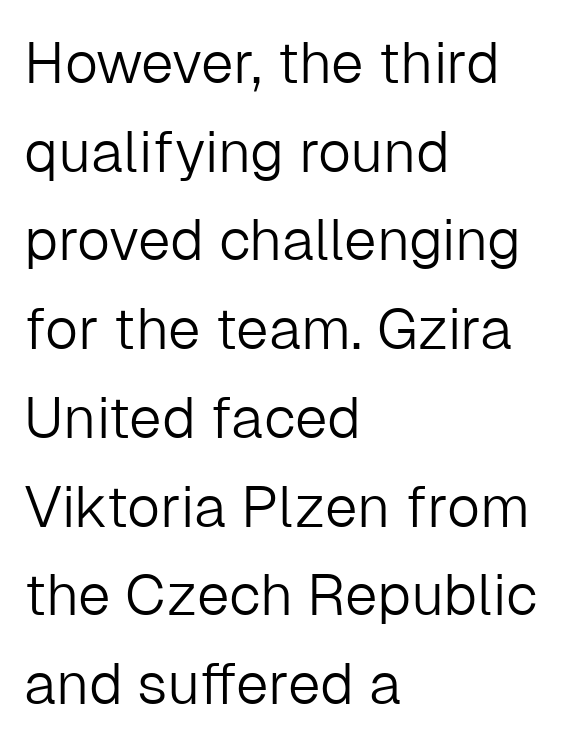
Inter-character spacing is left at the font's built-in metrics. The cut favours lightness, reaching ordinary text weight at its darkest. Compared with a centered layout, this one pins lines to the left instead. Descenders are the only things crossing below the line. Serif or sans? Sans — the stroke terminals are bare. This sample has the flowing, uneven cadence of proportional lettering.
